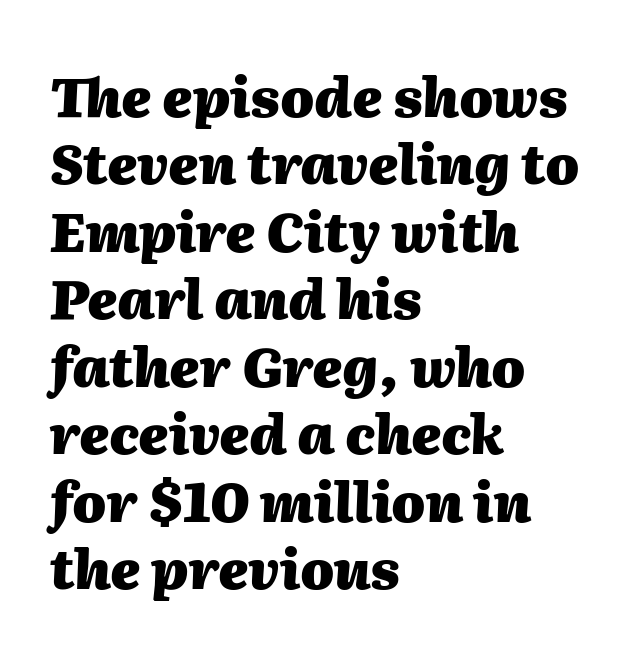
The setting favours the left margin, as ordinary paragraphs usually do. The rendering uses natural spacing where letterforms have individual widths. Leading matches the norm, producing a regular column. Thick stems and heavy bowls — unmistakably bold. Nobody drew a line under any word here.
